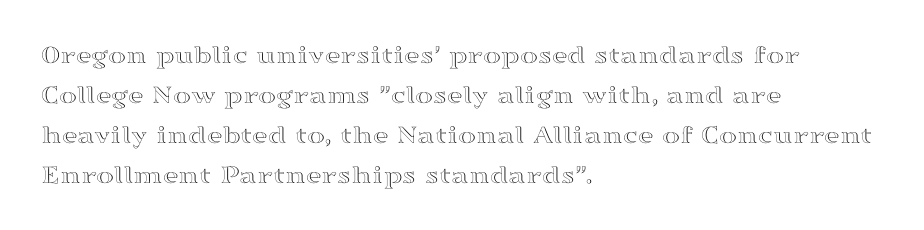
{"italic": "no", "underline": "no", "align": "left", "line_spacing": "normal", "line_spacing_ratio": 1.48, "letter_spacing": "normal", "letter_spacing_em": 0.0, "glyph_px": 27}
